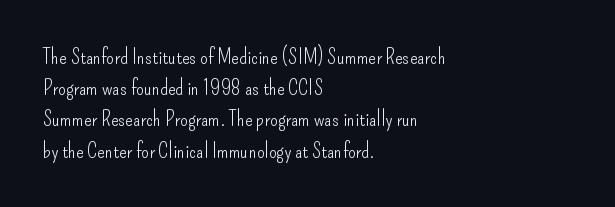
Every row of glyphs begins at an identical x-position on the left. The typesetting does not lean heavy: it is not bold. One glance says typical: line gaps are just what's usual. Underlining? Definitely not there.
